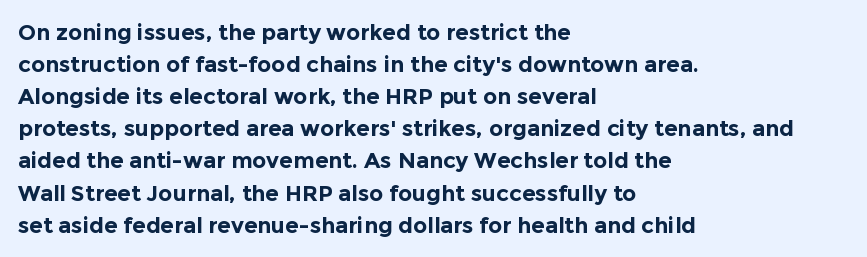
These lines were composed using upright roman letters. Bare-footed words on every line. The vertical gap from one line to the next is medium. Leftover space on each line is placed entirely after the last word. The line texture is even and compact thanks to regular tracking.
